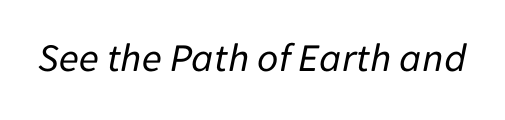
Q: Is the text bold? A: No.
Q: Is the text italic (slanted)? A: Yes, it leans right by about 11 degrees.
Q: Is the text underlined? A: No.
Q: Is the spacing between letters normal or unusually wide? A: Normal.
Q: Width (condensed, normal, or wide)? A: Normal.
Q: Stroke contrast? A: Low.
Q: x-height? A: Medium.
Q: Monospaced? A: No.
